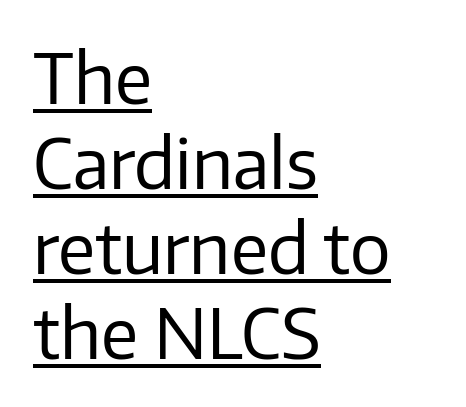
Q: Is the text bold? A: No.
Q: Is the text italic (slanted)? A: No, it is upright.
Q: Is the typeface a serif or a sans-serif typeface? A: Sans-serif.
Q: Is the text underlined? A: Yes.
Q: How is the paragraph aligned? A: Left-aligned.
Q: Is the spacing between letters normal or unusually wide? A: Normal.
Q: Is the spacing between lines tight, normal or loose? A: Normal.
Q: Width (condensed, normal, or wide)? A: Normal.
Q: Stroke contrast? A: Low.
Q: x-height? A: Medium.
Q: Monospaced? A: No.
